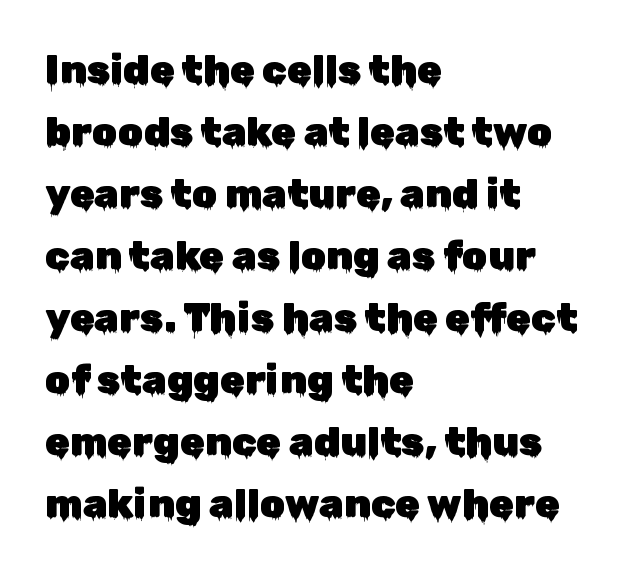
Q: Is the text italic (slanted)? A: No, it is upright.
Q: Is the typeface a serif or a sans-serif typeface? A: Sans-serif.
Q: Is the text underlined? A: No.
Q: How is the paragraph aligned? A: Left-aligned.
Q: Is the spacing between letters normal or unusually wide? A: Normal.
Q: Is the spacing between lines tight, normal or loose? A: Normal.
Q: Width (condensed, normal, or wide)? A: Normal.
Q: Stroke contrast? A: Low.
Q: x-height? A: Medium.
Q: Monospaced? A: No.
